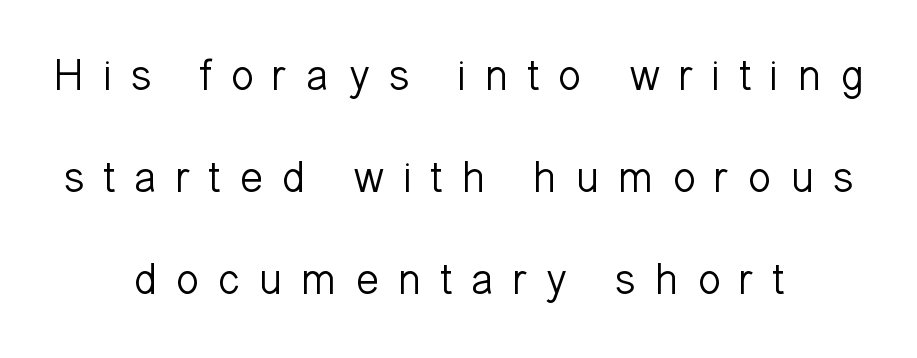
{"serif": "no", "italic": "no", "bold": "no", "weight": "light", "width": "normal", "stroke_contrast": "low", "x_height": "medium", "monospaced": "no", "underline": "no", "align": "center", "line_spacing": "loose", "line_spacing_ratio": 2.32, "letter_spacing": "wide", "letter_spacing_em": 0.41, "glyph_px": 44}
